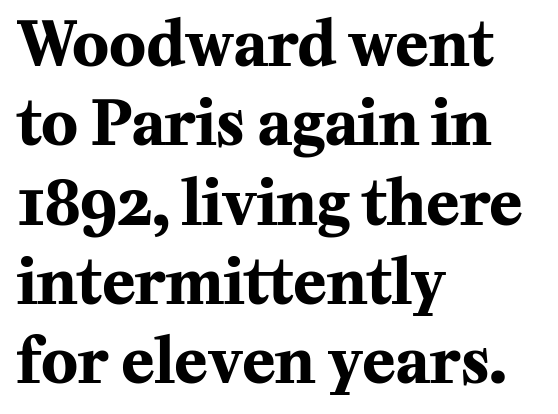
Q: Is the text bold? A: Yes.
Q: Is the text italic (slanted)? A: No, it is upright.
Q: Is the typeface a serif or a sans-serif typeface? A: Serif.
Q: Is the text underlined? A: No.
Q: How is the paragraph aligned? A: Left-aligned.
Q: Is the spacing between letters normal or unusually wide? A: Normal.
Q: Is the spacing between lines tight, normal or loose? A: Normal.
Q: Width (condensed, normal, or wide)? A: Normal.
Q: Stroke contrast? A: Medium.
Q: x-height? A: Medium.
Q: Monospaced? A: No.
